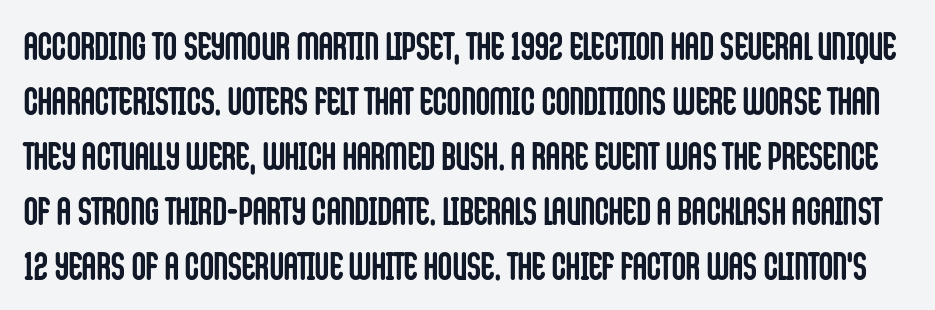
Q: Is the text bold? A: Yes.
Q: Is the text italic (slanted)? A: No, it is upright.
Q: Is the typeface a serif or a sans-serif typeface? A: Sans-serif.
Q: Is the text underlined? A: No.
Q: Is the spacing between letters normal or unusually wide? A: Normal.
Q: Is the spacing between lines tight, normal or loose? A: Normal.
Q: Width (condensed, normal, or wide)? A: Condensed.
Q: Stroke contrast? A: Low.
Q: x-height? A: Large.
Q: Monospaced? A: No.
